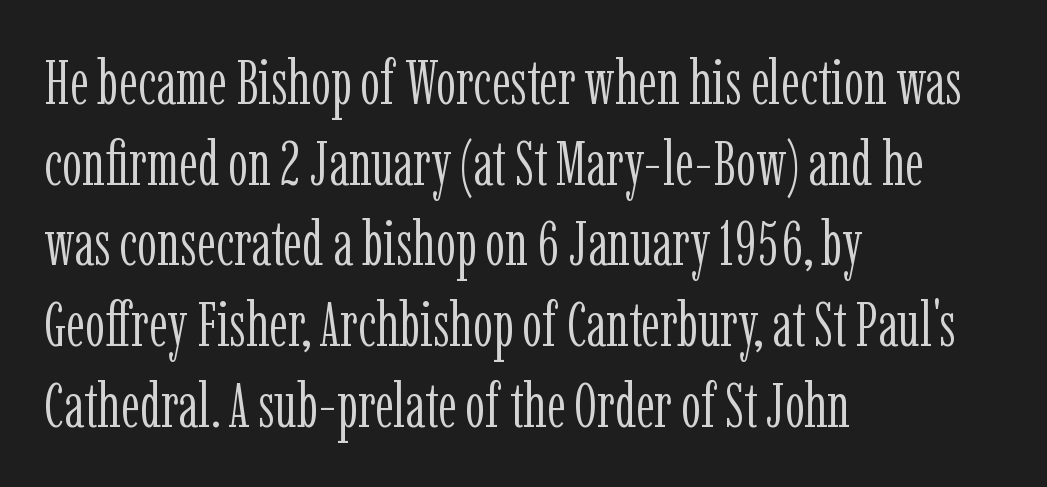
Q: Is the text bold? A: No.
Q: Is the text italic (slanted)? A: No, it is upright.
Q: Is the typeface a serif or a sans-serif typeface? A: Serif.
Q: Is the text underlined? A: No.
Q: How is the paragraph aligned? A: Left-aligned.
Q: Is the spacing between letters normal or unusually wide? A: Normal.
Q: Is the spacing between lines tight, normal or loose? A: Normal.
Q: Width (condensed, normal, or wide)? A: Condensed.
Q: Stroke contrast? A: Low.
Q: x-height? A: Medium.
Q: Monospaced? A: No.
